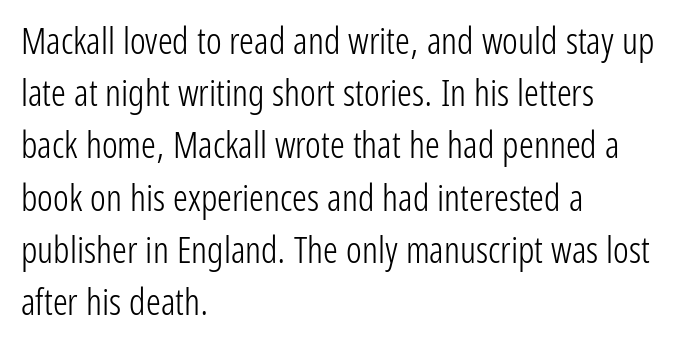
Does the leading feel generous? No, just average. Underlining? Definitely not there. Nothing heavy about these letters — not bold at all. Short note: letters normally spaced. The font family rendered here belongs to the sans-serif group. The type sits square on the baseline with zero lean.
